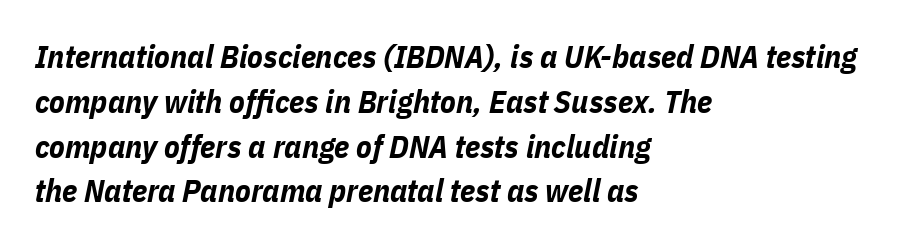
Line starts are locked; line ends wander. The horizontal fit of the characters is conventional and even. If you drew a line through each stem, it would be angled. The passage shown stacks its lines at a standard gap. Stroke thickness is high; the sample reads as a true bold.
